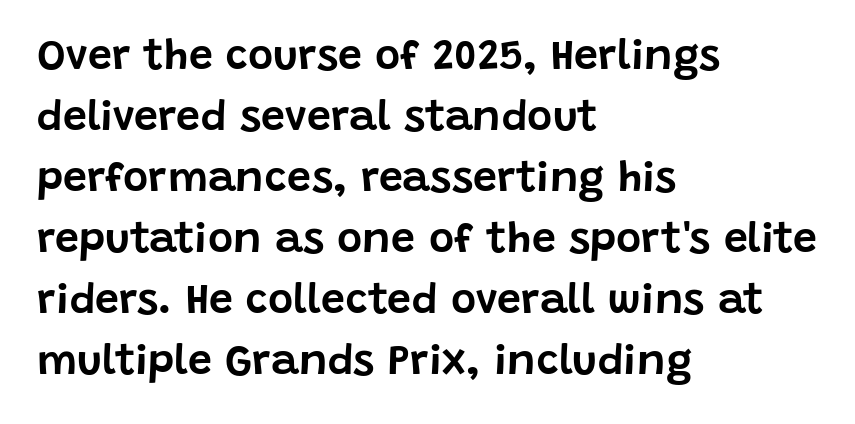
The image shows 43 px sans-serif type, upright; set left-aligned, normal line spacing (1.42x), normal letter spacing, not underlined; low stroke contrast and a large x-height.
